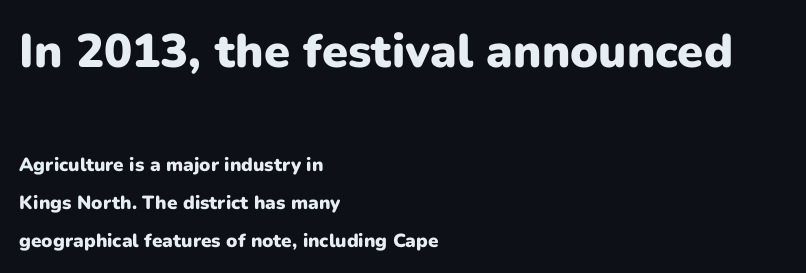
{"serif": "no", "italic": "no", "bold": "yes", "weight": "heavy", "width": "normal", "stroke_contrast": "low", "x_height": "medium", "monospaced": "no", "underline": "no", "align": "left", "line_spacing": "loose", "line_spacing_ratio": 2.0, "letter_spacing": "normal", "letter_spacing_em": 0.0, "larger_block": "first", "size_ratio": 2.47, "glyph_px": 47}
